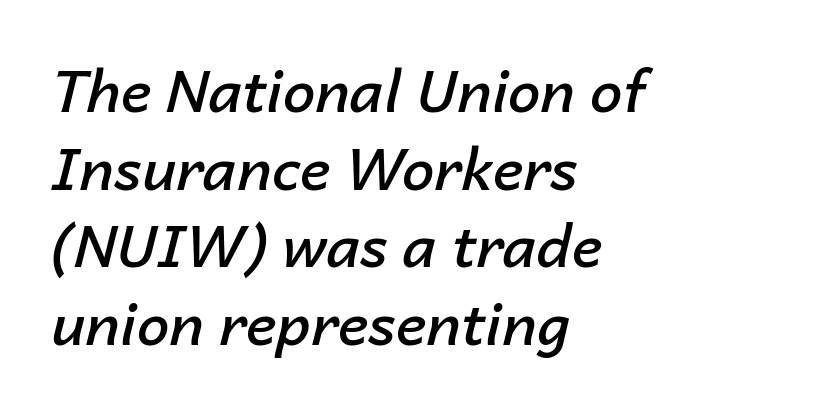
{"italic": "yes", "lean": "right", "slant_degrees": 14, "bold": "semi", "weight": "semibold", "width": "normal", "stroke_contrast": "low", "x_height": "medium", "monospaced": "no", "underline": "no", "align": "left", "line_spacing": "normal", "line_spacing_ratio": 1.34, "letter_spacing": "normal", "letter_spacing_em": 0.0, "glyph_px": 58}
